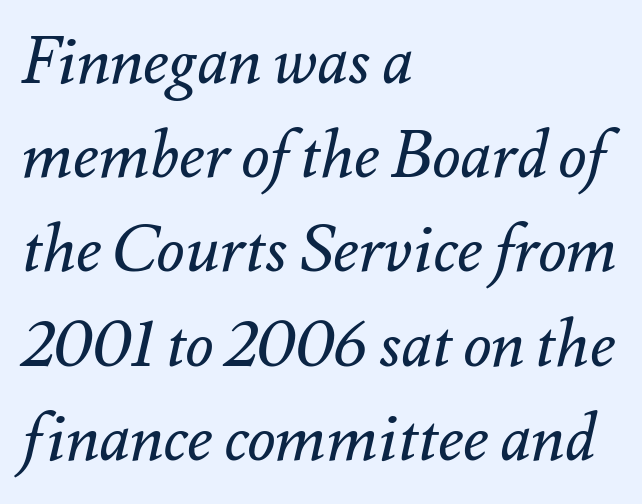
Q: Is the text bold? A: No.
Q: Is the text italic (slanted)? A: Yes, it leans right by about 12 degrees.
Q: Is the text underlined? A: No.
Q: How is the paragraph aligned? A: Left-aligned.
Q: Is the spacing between letters normal or unusually wide? A: Normal.
Q: Is the spacing between lines tight, normal or loose? A: Normal.
Q: Width (condensed, normal, or wide)? A: Normal.
Q: Stroke contrast? A: Medium.
Q: x-height? A: Small.
Q: Monospaced? A: No.
